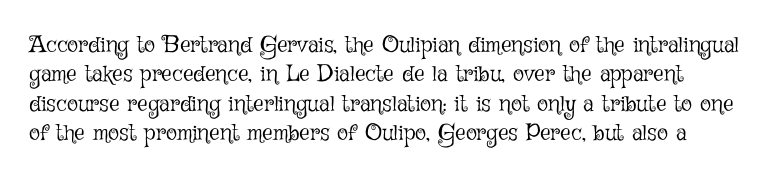
The image shows 23 px text type, upright; set normal line spacing (1.28x), normal letter spacing, not underlined.
